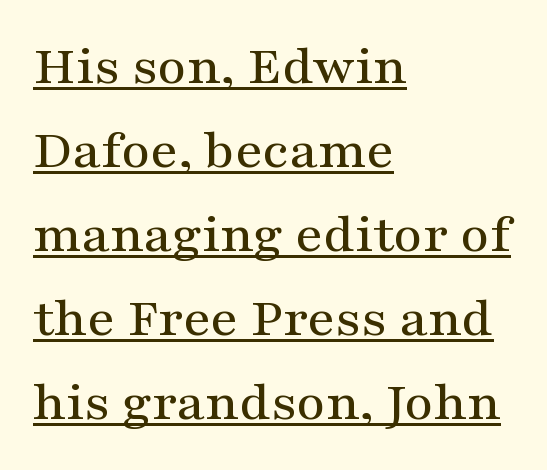
Q: Is the text italic (slanted)? A: No, it is upright.
Q: Is the typeface a serif or a sans-serif typeface? A: Serif.
Q: Is the text underlined? A: Yes.
Q: How is the paragraph aligned? A: Left-aligned.
Q: Is the spacing between letters normal or unusually wide? A: Normal.
Q: Is the spacing between lines tight, normal or loose? A: Normal.
Q: Width (condensed, normal, or wide)? A: Wide.
Q: Stroke contrast? A: Medium.
Q: x-height? A: Medium.
Q: Monospaced? A: No.
